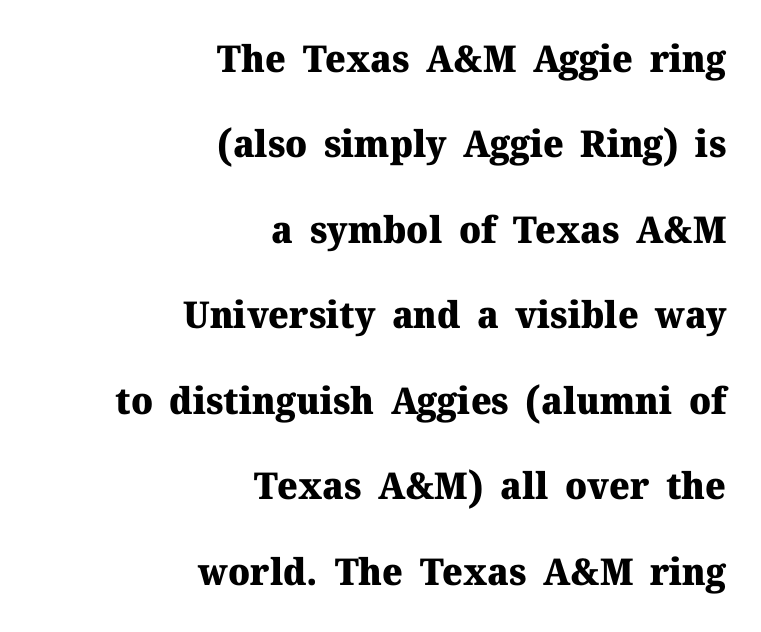
Check the space under the baseline: it is left empty. The face used here is proportionally spaced, like ordinary book or web type. The rendering uses a bold face; every stroke is thick and dark. Loosely led — the rows are spread out.
